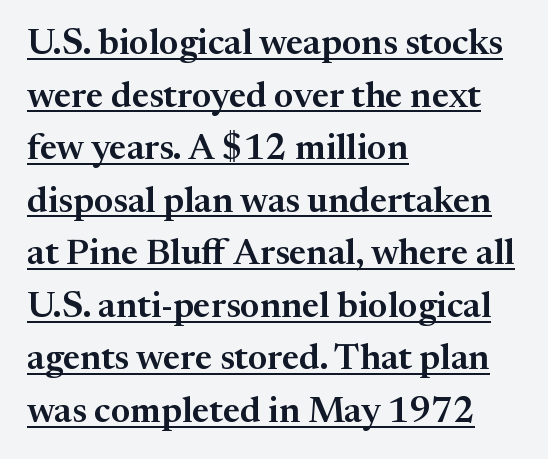
Q: Is the text italic (slanted)? A: No, it is upright.
Q: Is the typeface a serif or a sans-serif typeface? A: Serif.
Q: Is the text underlined? A: Yes.
Q: How is the paragraph aligned? A: Left-aligned.
Q: Is the spacing between letters normal or unusually wide? A: Normal.
Q: Is the spacing between lines tight, normal or loose? A: Normal.
Q: Width (condensed, normal, or wide)? A: Normal.
Q: Stroke contrast? A: Medium.
Q: x-height? A: Medium.
Q: Monospaced? A: No.
